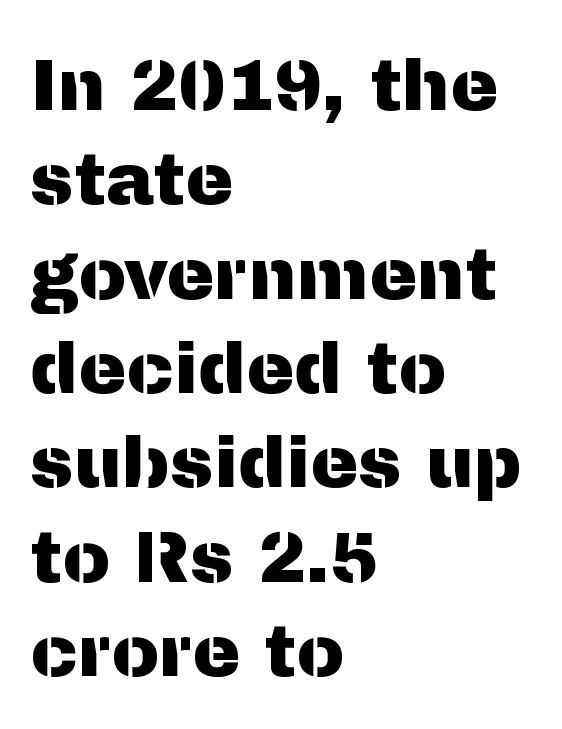
{"serif": "no", "italic": "no", "width": "normal", "stroke_contrast": "medium", "x_height": "medium", "monospaced": "no", "underline": "no", "align": "left", "line_spacing": "normal", "line_spacing_ratio": 1.31, "letter_spacing": "normal", "letter_spacing_em": 0.0, "glyph_px": 72}
